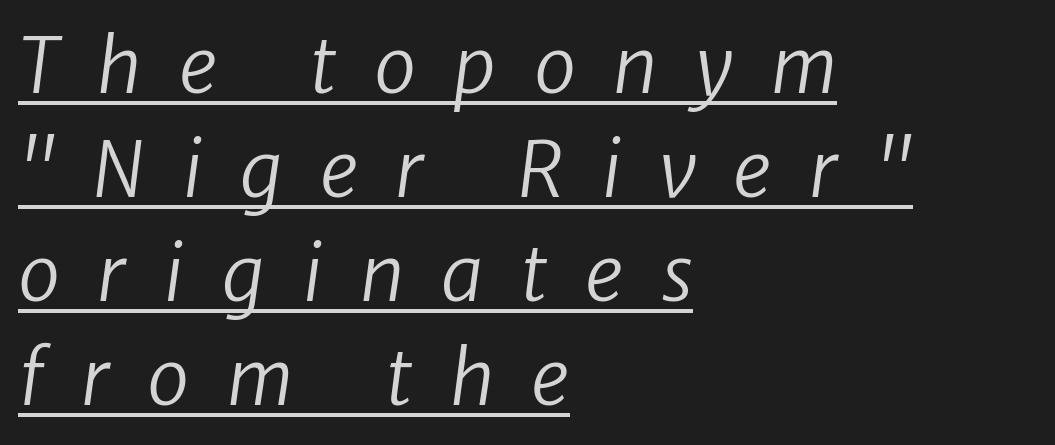
{"serif": "no", "bold": "no", "weight": "regular", "width": "normal", "stroke_contrast": "low", "x_height": "medium", "monospaced": "no", "underline": "yes", "align": "left", "line_spacing": "normal", "line_spacing_ratio": 1.37, "letter_spacing": "wide", "letter_spacing_em": 0.49, "glyph_px": 76}
